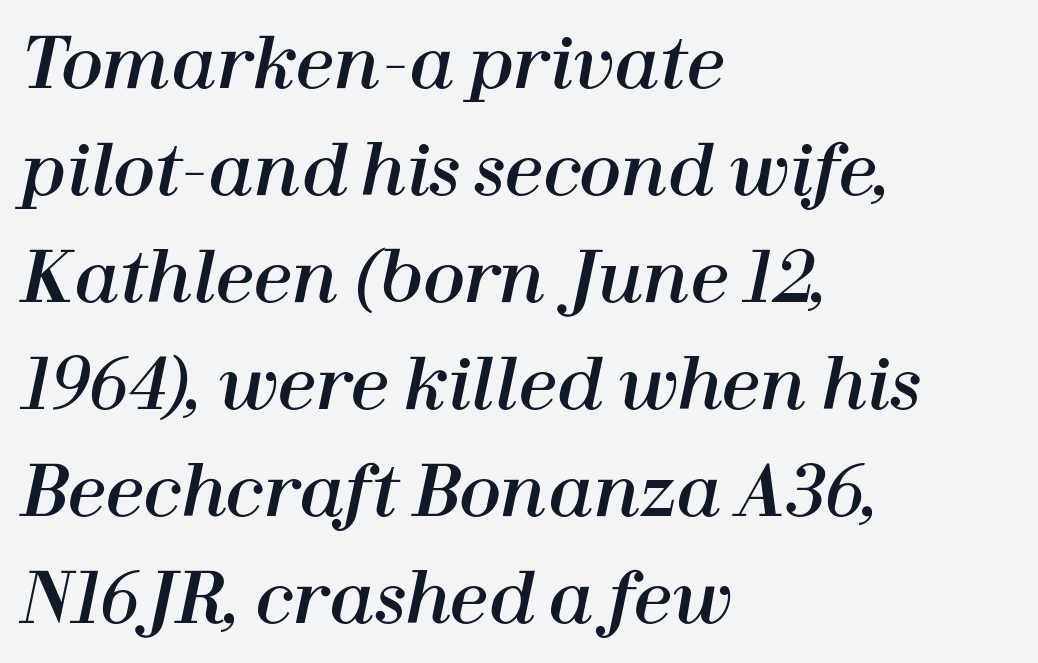
The image shows 69 px text type, italic (leaning right); set left-aligned, normal line spacing (1.55x), normal letter spacing, not underlined; high stroke contrast and a medium x-height.
